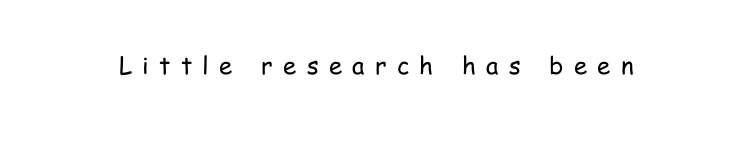
The image shows 24 px text type, upright; set unusually wide letter spacing (+0.43 em), not underlined.
